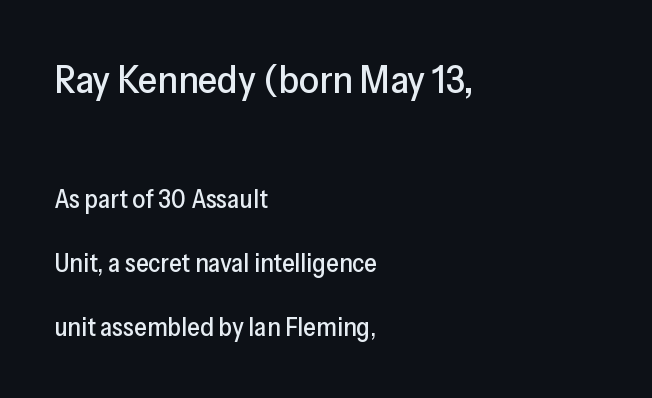
Are there feet on the stems? There aren't — it's a sans. Loosely led — the rows are spread out. Leftover space on each line is placed entirely after the last word. Varying glyph widths throughout — classic text-font behaviour. Ascenders rise straight up at ninety degrees. Descenders hang freely into open space.
